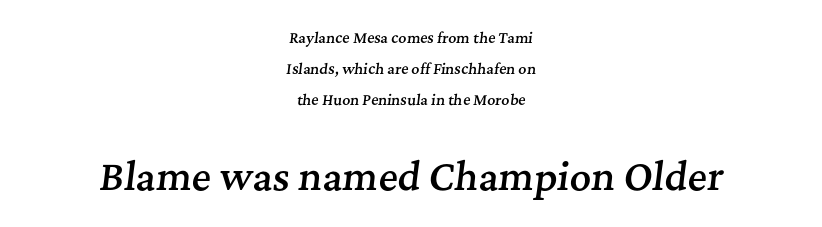
{"serif": "yes", "italic": "yes", "lean": "right", "slant_degrees": 7, "bold": "semi", "weight": "semibold", "width": "normal", "stroke_contrast": "medium", "x_height": "medium", "monospaced": "no", "underline": "no", "align": "center", "line_spacing": "loose", "line_spacing_ratio": 2.2, "letter_spacing": "normal", "letter_spacing_em": 0.0, "larger_block": "second", "size_ratio": 2.64, "glyph_px": 37}
